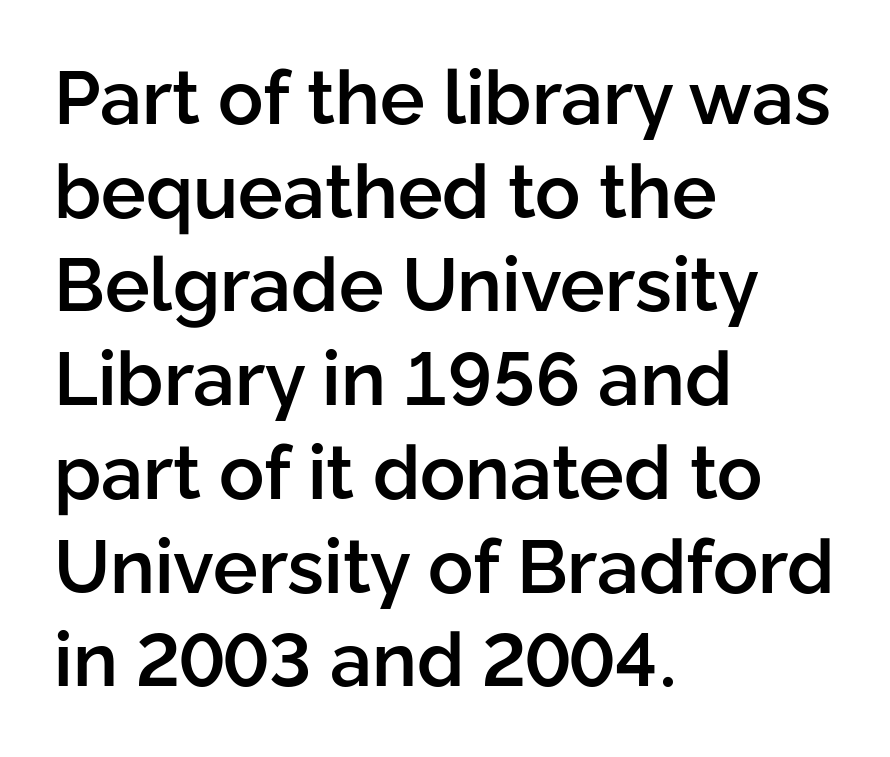
Q: Is the text bold? A: Semi-bold.
Q: Is the text italic (slanted)? A: No, it is upright.
Q: Is the typeface a serif or a sans-serif typeface? A: Sans-serif.
Q: Is the text underlined? A: No.
Q: How is the paragraph aligned? A: Left-aligned.
Q: Is the spacing between letters normal or unusually wide? A: Normal.
Q: Is the spacing between lines tight, normal or loose? A: Normal.
Q: Width (condensed, normal, or wide)? A: Normal.
Q: Stroke contrast? A: Low.
Q: x-height? A: Medium.
Q: Monospaced? A: No.
